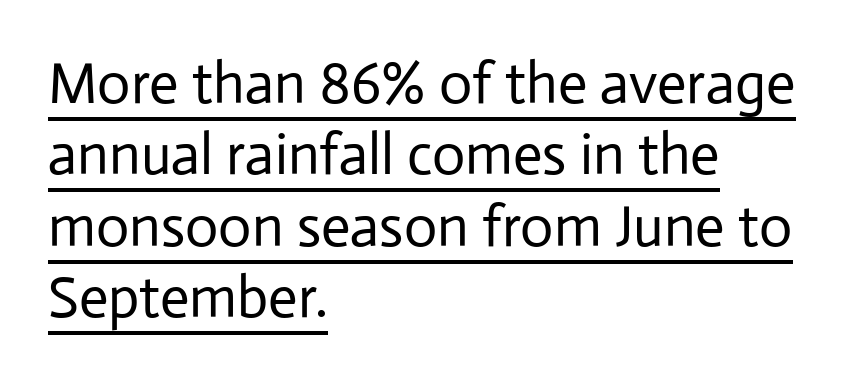
{"serif": "no", "italic": "no", "bold": "no", "weight": "regular", "width": "normal", "stroke_contrast": "low", "x_height": "medium", "monospaced": "no", "underline": "yes", "align": "left", "line_spacing_ratio": 1.23, "letter_spacing": "normal", "letter_spacing_em": 0.0, "glyph_px": 58}
